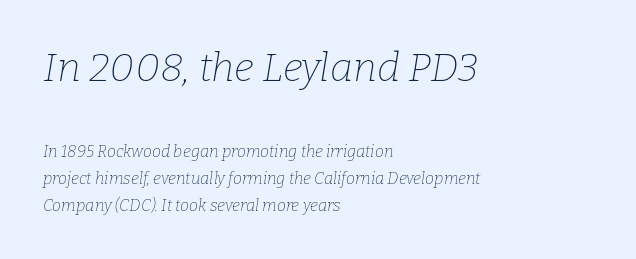
Weight: not bold — regular or lighter. The gap between lines stays unmarked. Observe the lean: these are italic letterforms. Is there much room between lines? A standard amount, neither cramped nor airy. You could not count columns in this text — the font is proportionally spaced. This layout puts the oversized block above and the modest block below.
